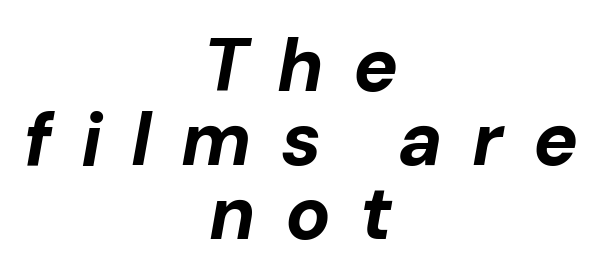
{"italic": "yes", "lean": "right", "slant_degrees": 10, "bold": "yes", "weight": "bold", "width": "normal", "stroke_contrast": "low", "x_height": "medium", "monospaced": "no", "underline": "no", "align": "center", "line_spacing": "tight", "line_spacing_ratio": 0.99, "letter_spacing": "wide", "letter_spacing_em": 0.39, "glyph_px": 75}
